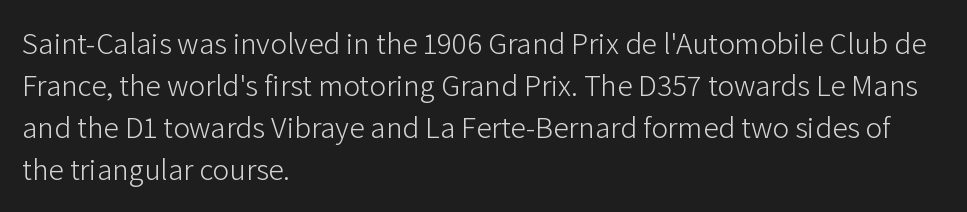
A typesetter would label this face a sans. A typesetter would call this zero additional tracking. The rendering uses natural spacing where letterforms have individual widths. These glyphs show unthickened strokes, regular width or finer. The leading is moderate, giving the passage an even texture.
